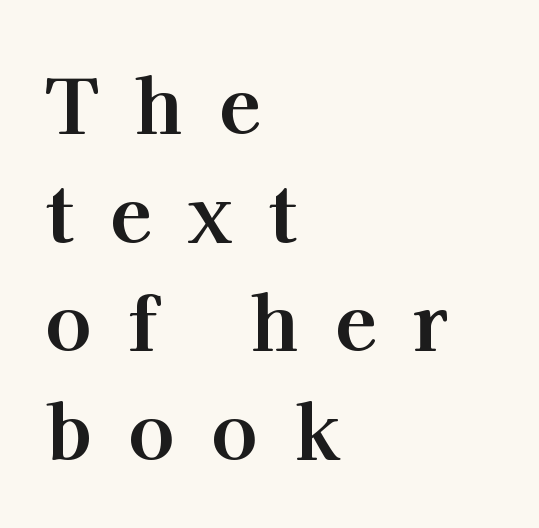
{"serif": "yes", "italic": "no", "bold": "yes", "weight": "bold", "width": "normal", "stroke_contrast": "high", "x_height": "medium", "monospaced": "no", "underline": "no", "align": "left", "line_spacing": "normal", "line_spacing_ratio": 1.43, "letter_spacing": "wide", "letter_spacing_em": 0.48, "glyph_px": 76}
